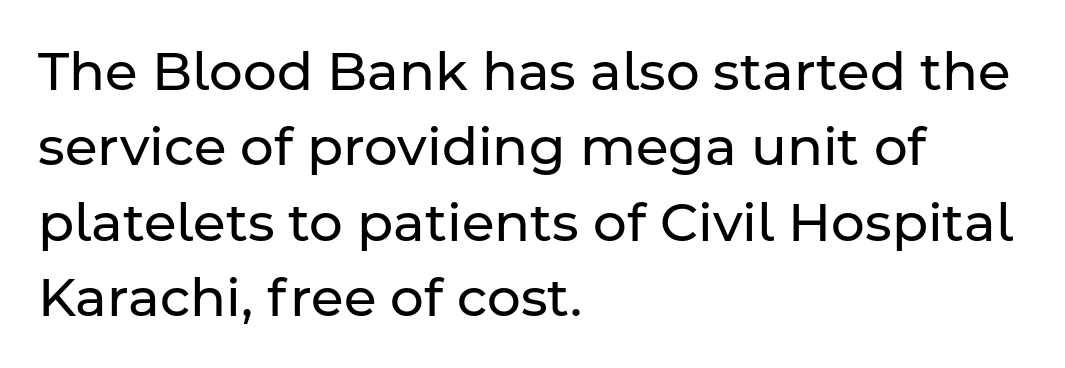
Is this a fixed-width face? No — the glyphs have proportional, varying widths. A typesetter would call this zero additional tracking. Nothing sits at the stroke ends, so this counts as sans-serif. The leading is moderate, giving the passage an even texture.
